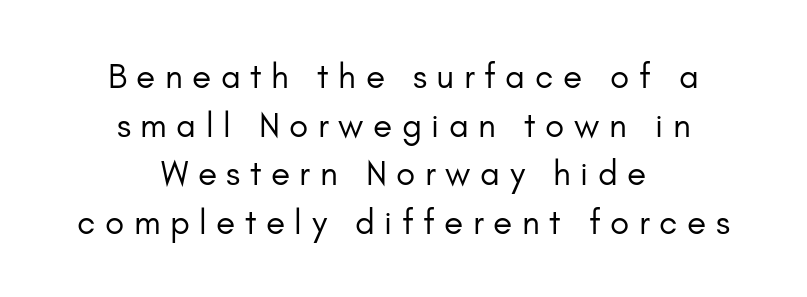
The image shows 35 px regular-weight sans-serif type, upright; set centered, normal line spacing (1.39x), unusually wide letter spacing (+0.27 em), not underlined; low stroke contrast and a small x-height.
